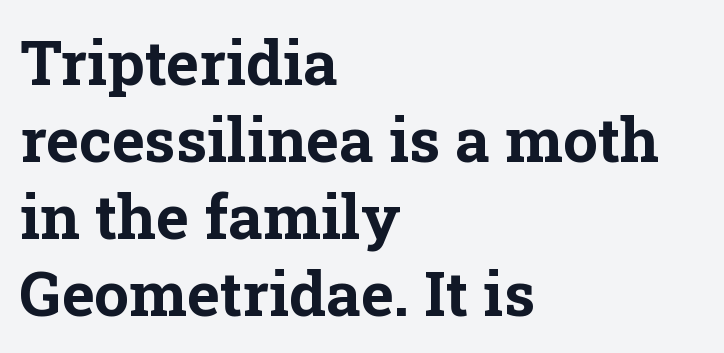
Q: Is the text bold? A: Yes.
Q: Is the text italic (slanted)? A: No, it is upright.
Q: Is the typeface a serif or a sans-serif typeface? A: Serif.
Q: Is the text underlined? A: No.
Q: How is the paragraph aligned? A: Left-aligned.
Q: Is the spacing between letters normal or unusually wide? A: Normal.
Q: Width (condensed, normal, or wide)? A: Normal.
Q: Stroke contrast? A: Low.
Q: x-height? A: Medium.
Q: Monospaced? A: No.
